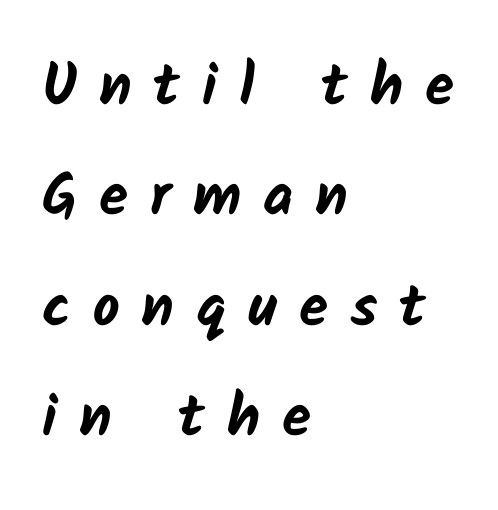
Q: Is the text bold? A: Yes.
Q: Is the typeface a serif or a sans-serif typeface? A: Sans-serif.
Q: Is the text underlined? A: No.
Q: How is the paragraph aligned? A: Left-aligned.
Q: Is the spacing between letters normal or unusually wide? A: Unusually wide.
Q: Width (condensed, normal, or wide)? A: Normal.
Q: Stroke contrast? A: Low.
Q: x-height? A: Medium.
Q: Monospaced? A: No.
